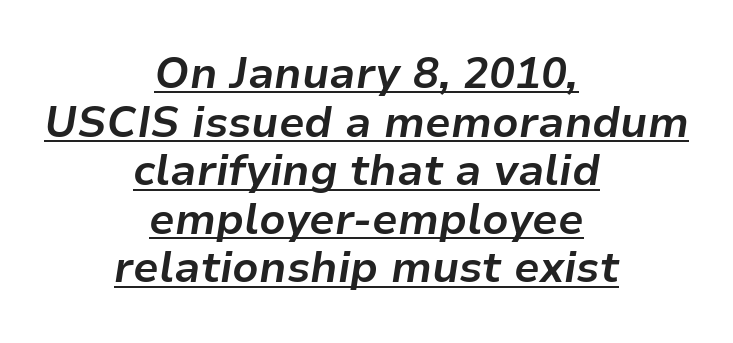
The image shows 43 px bold type, italic (leaning right); set centered, tight line spacing (1.13x), normal letter spacing, underlined; low stroke contrast and a medium x-height.
